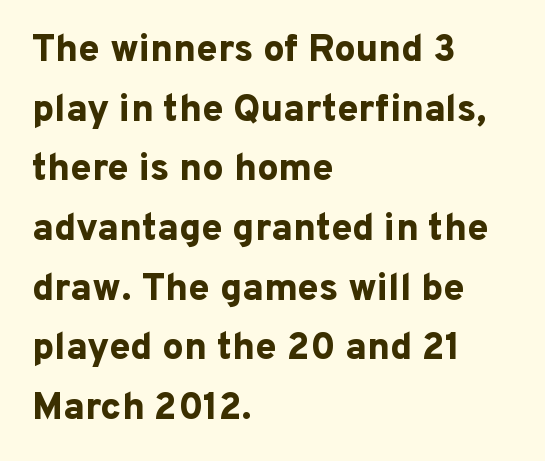
Q: Is the text bold? A: Yes.
Q: Is the text italic (slanted)? A: No, it is upright.
Q: Is the typeface a serif or a sans-serif typeface? A: Sans-serif.
Q: Is the text underlined? A: No.
Q: How is the paragraph aligned? A: Left-aligned.
Q: Is the spacing between letters normal or unusually wide? A: Normal.
Q: Is the spacing between lines tight, normal or loose? A: Normal.
Q: Width (condensed, normal, or wide)? A: Normal.
Q: Stroke contrast? A: Low.
Q: x-height? A: Medium.
Q: Monospaced? A: No.
